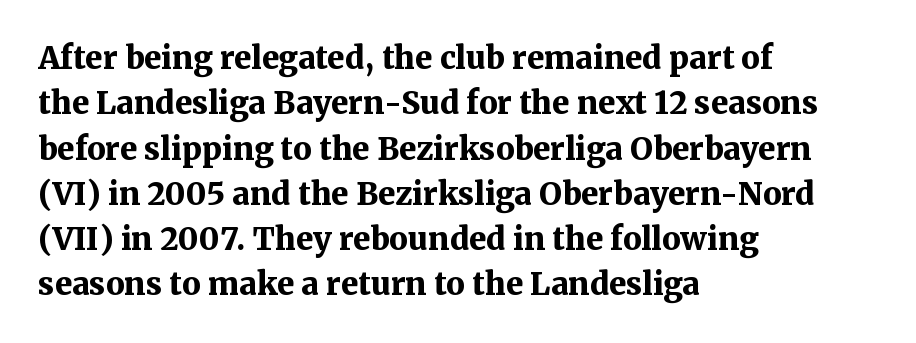
{"serif": "yes", "italic": "no", "bold": "yes", "weight": "bold", "width": "normal", "stroke_contrast": "medium", "x_height": "medium", "monospaced": "no", "underline": "no", "align": "left", "line_spacing": "normal", "line_spacing_ratio": 1.46, "letter_spacing": "normal", "letter_spacing_em": 0.0, "glyph_px": 31}
